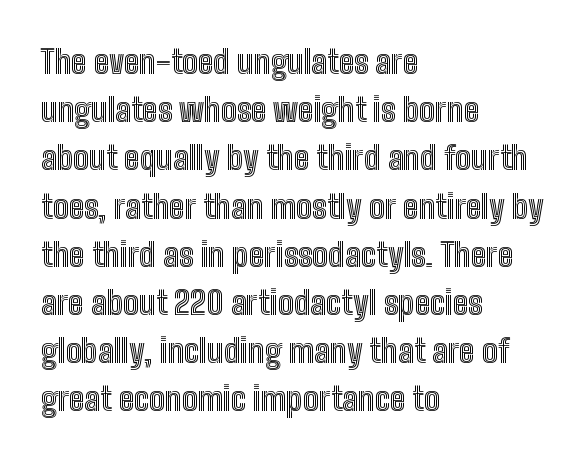
Q: Is the text italic (slanted)? A: No, it is upright.
Q: Is the text underlined? A: No.
Q: How is the paragraph aligned? A: Left-aligned.
Q: Is the spacing between letters normal or unusually wide? A: Normal.
Q: Is the spacing between lines tight, normal or loose? A: Normal.
Q: Width (condensed, normal, or wide)? A: Condensed.
Q: x-height? A: Medium.
Q: Monospaced? A: No.
